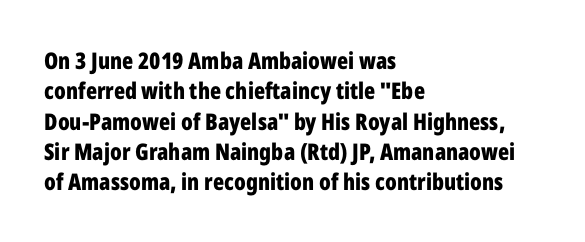
Q: Is the text bold? A: Yes.
Q: Is the text italic (slanted)? A: No, it is upright.
Q: Is the text underlined? A: No.
Q: How is the paragraph aligned? A: Left-aligned.
Q: Is the spacing between letters normal or unusually wide? A: Normal.
Q: Is the spacing between lines tight, normal or loose? A: Normal.
